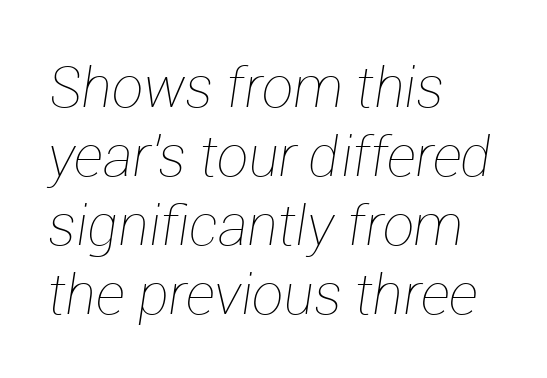
The image shows 56 px thin type, italic (leaning right); set left-aligned, line spacing 1.23x, normal letter spacing, not underlined; low stroke contrast and a medium x-height.
